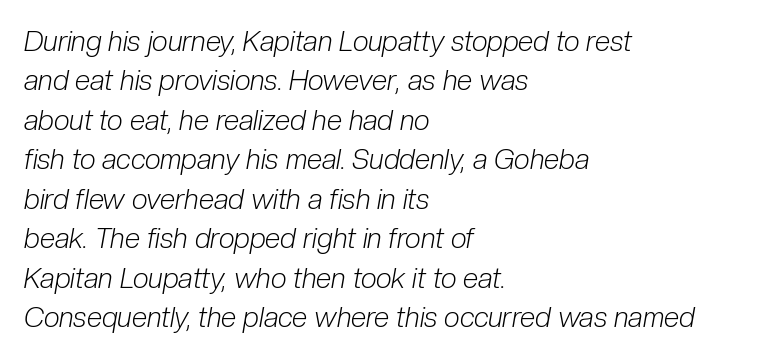
Yep, that's italic — everything's leaning. Regarding leading, the lines here are spaced in the standard way. This sample has the flowing, uneven cadence of proportional lettering. Decoration check: the copy has no underline. Compared with a centered layout, this one pins lines to the left instead.
